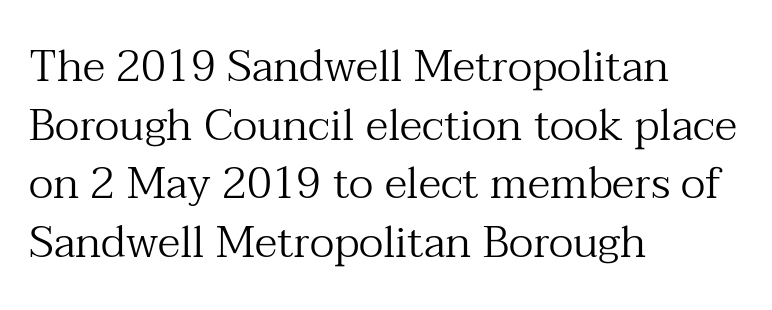
The area under the type is left untouched. Each letter keeps its own natural width here, so spacing adapts to shape. Every character sits straight up, as roman type does. The paragraph has a hard left edge and a soft right edge. There is no visible air inserted between adjacent glyphs. The line-height multiplier appears to be the usual default.
